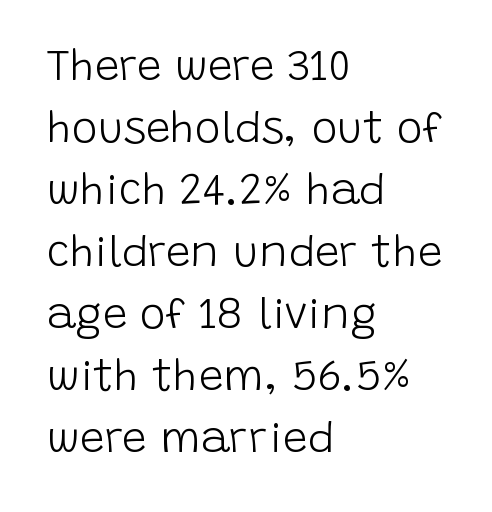
The lettering holds an erect, upright posture throughout. The vertical gap from one line to the next is medium. The lines are quadded left. A quiet, ordinary-to-light weight characterises the typeface. The type family on display is of the sans-serif kind.
